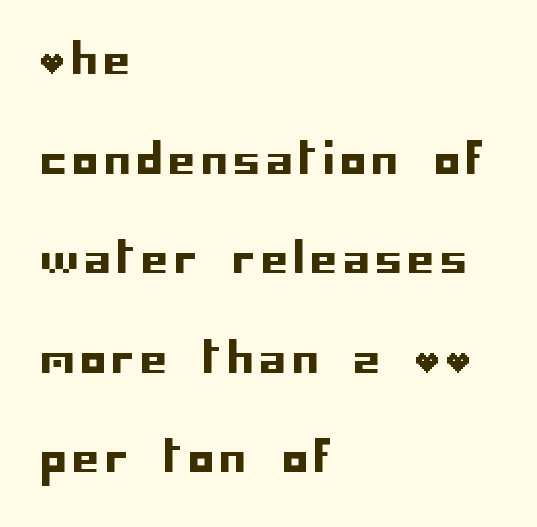
{"serif": "no", "italic": "no", "width": "normal", "stroke_contrast": "low", "x_height": "large", "underline": "no", "align": "left", "line_spacing": "loose", "line_spacing_ratio": 2.37, "glyph_px": 42}
